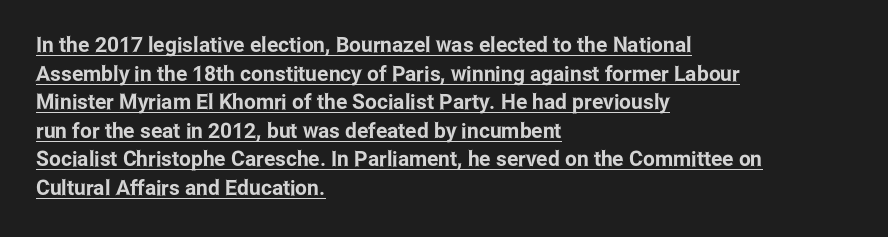
Q: Is the text italic (slanted)? A: No, it is upright.
Q: Is the text underlined? A: Yes.
Q: How is the paragraph aligned? A: Left-aligned.
Q: Is the spacing between letters normal or unusually wide? A: Normal.
Q: Is the spacing between lines tight, normal or loose? A: Normal.
